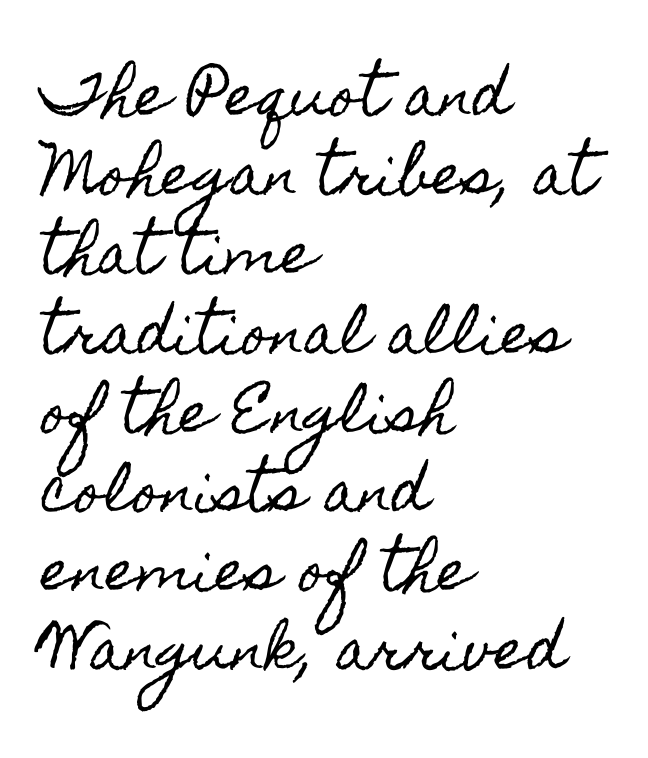
The image shows 55 px condensed type; set left-aligned, normal line spacing (1.44x), normal letter spacing, not underlined; a small x-height.
